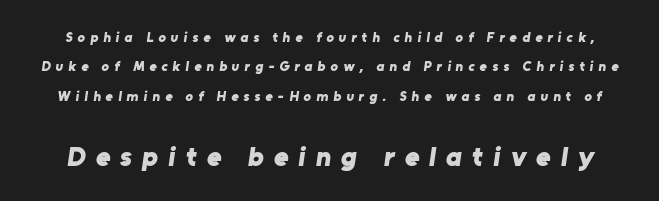
{"serif": "no", "bold": "yes", "weight": "bold", "width": "normal", "stroke_contrast": "low", "x_height": "medium", "monospaced": "no", "underline": "no", "line_spacing": "loose", "line_spacing_ratio": 2.1, "letter_spacing": "wide", "letter_spacing_em": 0.36, "larger_block": "second", "size_ratio": 2.0, "glyph_px": 28}
